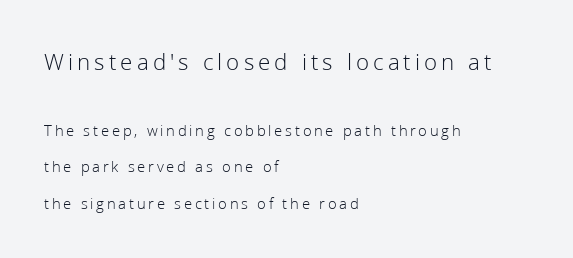
Q: Is the text bold? A: No.
Q: Is the text italic (slanted)? A: No, it is upright.
Q: Is the text underlined? A: No.
Q: How is the paragraph aligned? A: Left-aligned.
Q: Is the spacing between lines tight, normal or loose? A: Loose.
Q: Which block of text is set in a larger size, the first (top) or the second (bottom)? A: The first (top) one.
